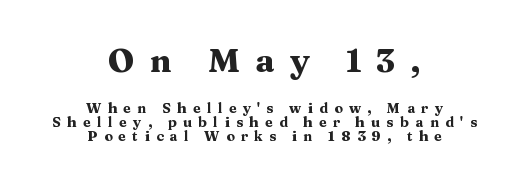
{"serif": "yes", "italic": "no", "bold": "yes", "weight": "heavy", "width": "wide", "stroke_contrast": "medium", "x_height": "medium", "monospaced": "no", "underline": "no", "align": "center", "line_spacing": "tight", "line_spacing_ratio": 1.01, "letter_spacing": "wide", "letter_spacing_em": 0.45, "larger_block": "first", "size_ratio": 2.36, "glyph_px": 33}
